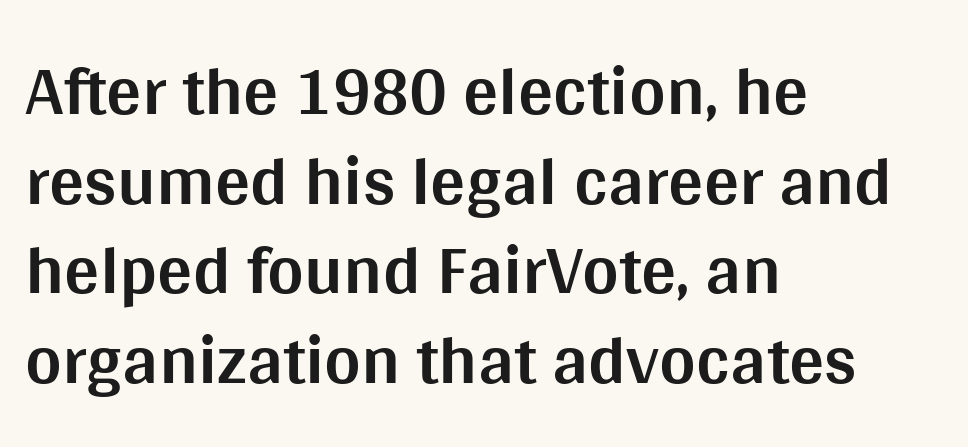
{"serif": "no", "italic": "no", "bold": "yes", "weight": "bold", "width": "normal", "stroke_contrast": "medium", "x_height": "large", "monospaced": "no", "underline": "no", "align": "left", "line_spacing": "normal", "line_spacing_ratio": 1.28, "letter_spacing": "normal", "letter_spacing_em": 0.0, "glyph_px": 70}
